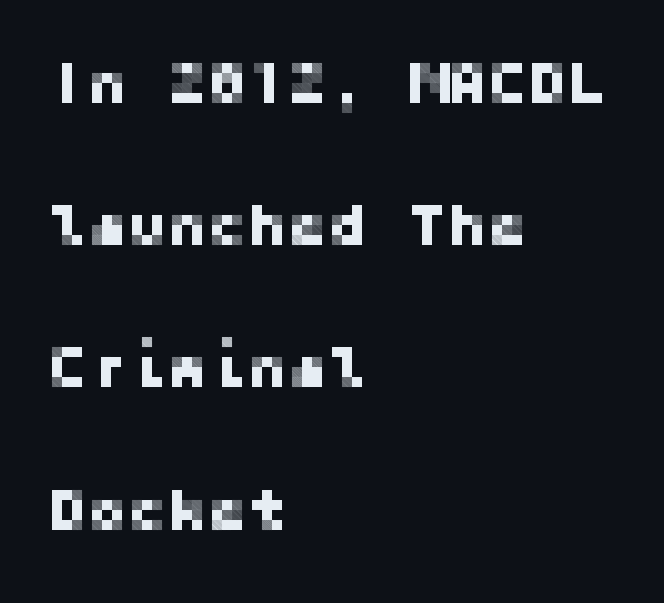
{"serif": "no", "italic": "no", "width": "normal", "stroke_contrast": "low", "x_height": "medium", "underline": "no", "align": "left", "line_spacing": "loose", "line_spacing_ratio": 2.37, "letter_spacing": "normal", "letter_spacing_em": 0.0, "glyph_px": 60}
